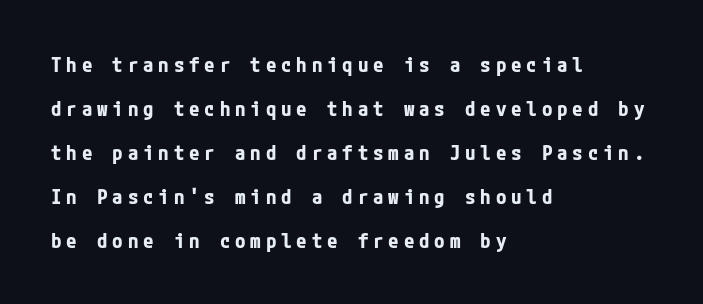
The image shows 21 px bold type, upright; set left-aligned, loose line spacing (2.09x), unusually wide letter spacing (+0.23 em), not underlined.
